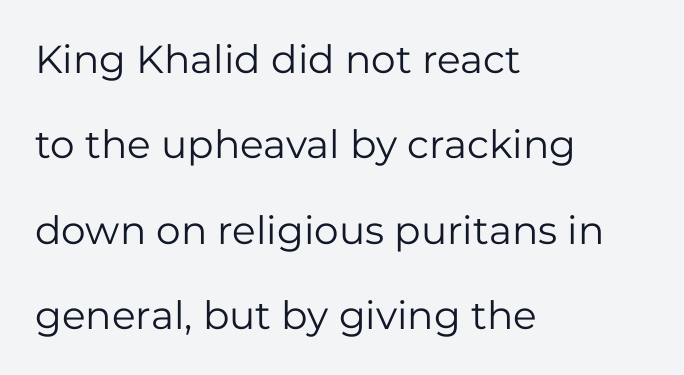
{"serif": "no", "italic": "no", "bold": "no", "weight": "regular", "width": "normal", "stroke_contrast": "low", "x_height": "medium", "monospaced": "no", "underline": "no", "align": "left", "line_spacing": "loose", "line_spacing_ratio": 2.19, "letter_spacing": "normal", "letter_spacing_em": 0.0, "glyph_px": 39}
